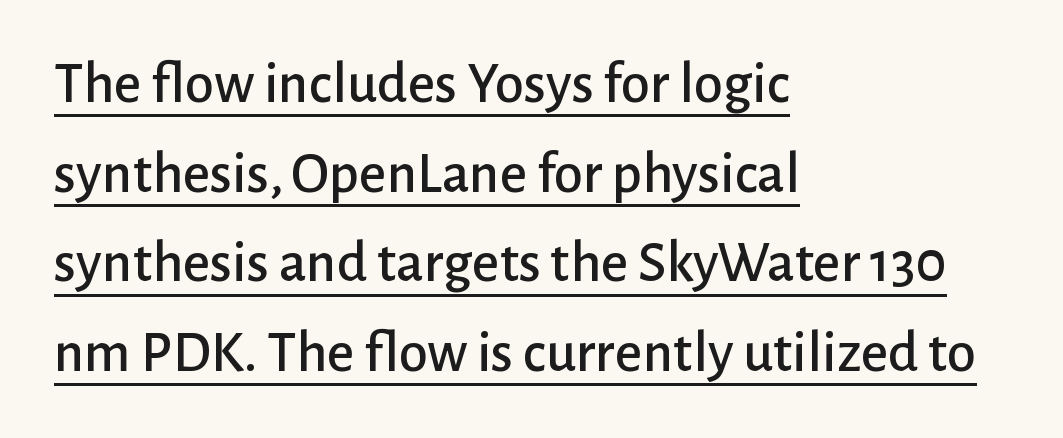
The image shows 59 px sans-serif type, upright; set left-aligned, normal line spacing (1.52x), normal letter spacing, underlined; low stroke contrast and a medium x-height.
